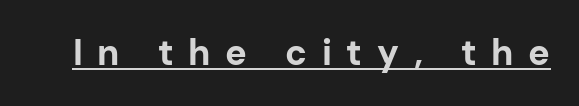
The image shows 36 px bold sans-serif type, upright; set unusually wide letter spacing (+0.41 em), underlined; low stroke contrast and a medium x-height.
